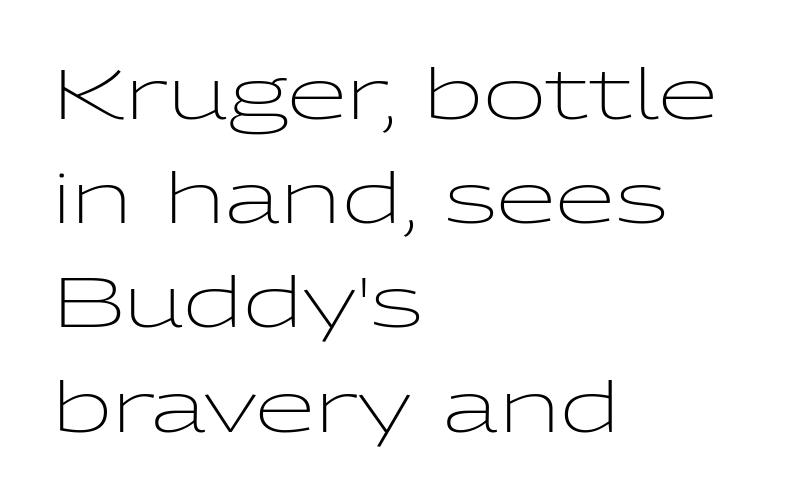
Horizontal bands of white between lines are of average thickness. If you drew a line through each stem, it would be perfectly vertical. This sample has the flowing, uneven cadence of proportional lettering. Font category for this specimen: sans-serif. A light-to-regular cut is what we see here.
